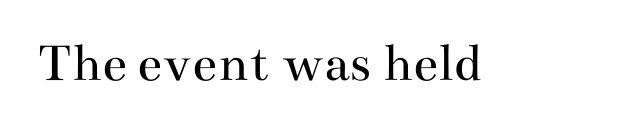
Q: Is the text bold? A: No.
Q: Is the text italic (slanted)? A: No, it is upright.
Q: Is the typeface a serif or a sans-serif typeface? A: Serif.
Q: Is the text underlined? A: No.
Q: Is the spacing between letters normal or unusually wide? A: Normal.
Q: Width (condensed, normal, or wide)? A: Wide.
Q: Stroke contrast? A: Medium.
Q: x-height? A: Small.
Q: Monospaced? A: No.
